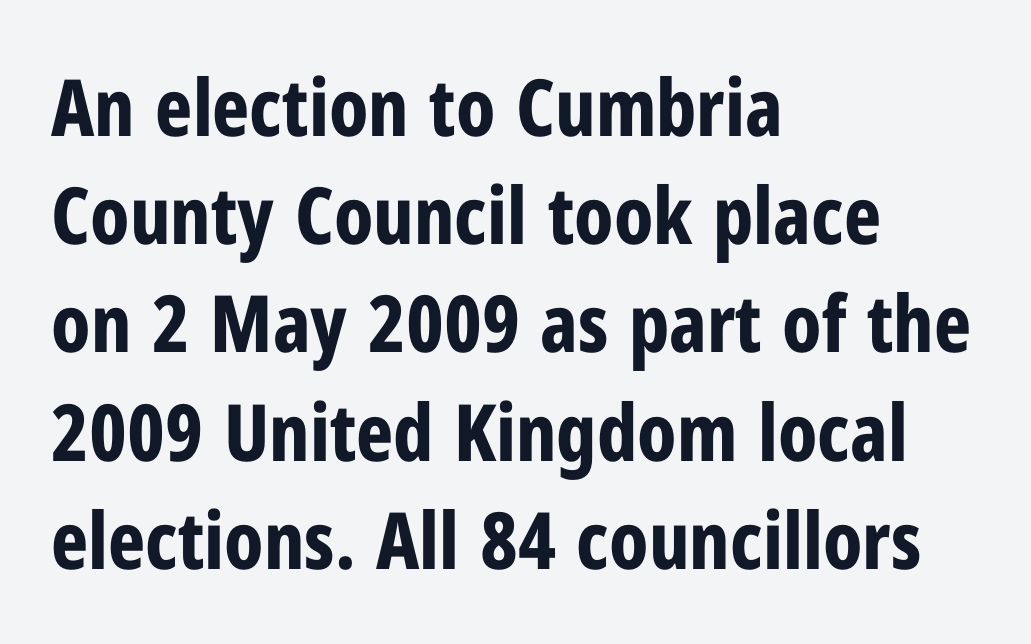
The letters stand upright; this is a roman face. Look at the stroke-to-counter ratio: heavy, a bold. Line beginnings align vertically; line endings do not. Characters follow at the spacing the type designer built in. The rendering uses a moderate line-height, typical for paragraphs. This is sans-serif lettering, the kind often seen on screens and signage.
